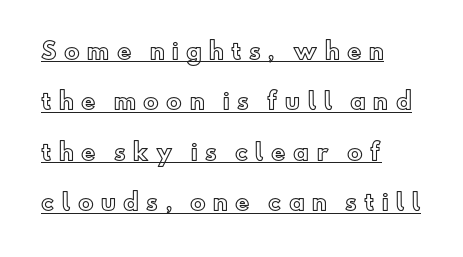
The image shows 22 px text type, upright; set left-aligned, loose line spacing (2.29x), unusually wide letter spacing (+0.34 em), underlined.
